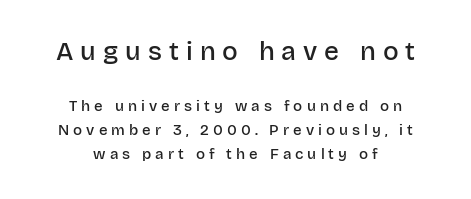
The image shows 26 px text type, upright; set centered, normal line spacing (1.59x), unusually wide letter spacing (+0.27 em), not underlined; the first (top) block is 1.73x larger.
